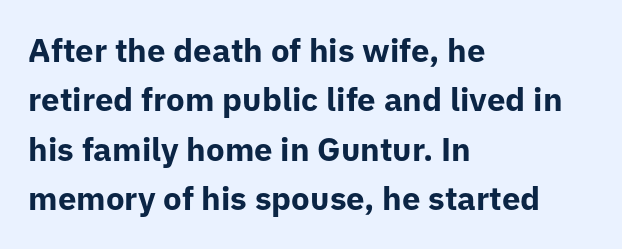
The image shows 33 px bold sans-serif type, upright; set left-aligned, normal line spacing (1.5x), normal letter spacing, not underlined; low stroke contrast and a medium x-height.
